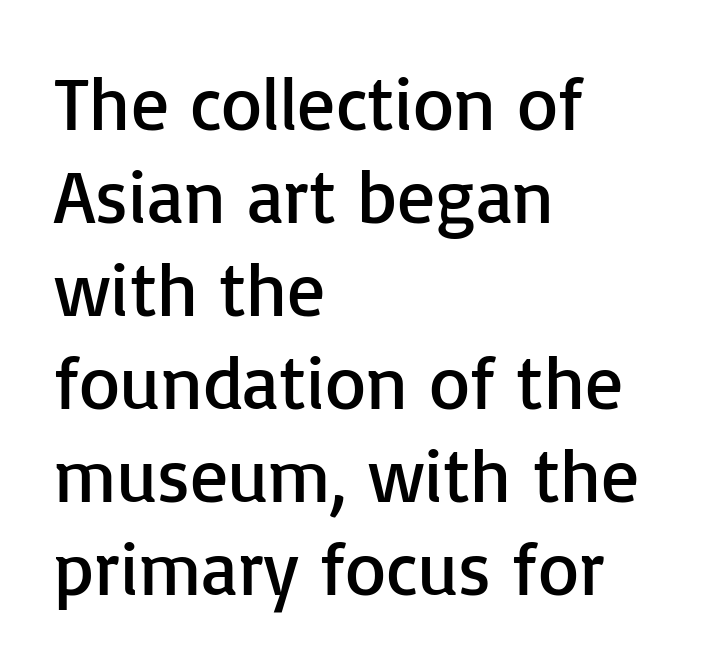
Q: Is the text bold? A: No.
Q: Is the text italic (slanted)? A: No, it is upright.
Q: Is the typeface a serif or a sans-serif typeface? A: Sans-serif.
Q: Is the text underlined? A: No.
Q: How is the paragraph aligned? A: Left-aligned.
Q: Is the spacing between letters normal or unusually wide? A: Normal.
Q: Width (condensed, normal, or wide)? A: Normal.
Q: Stroke contrast? A: Low.
Q: x-height? A: Medium.
Q: Monospaced? A: No.
